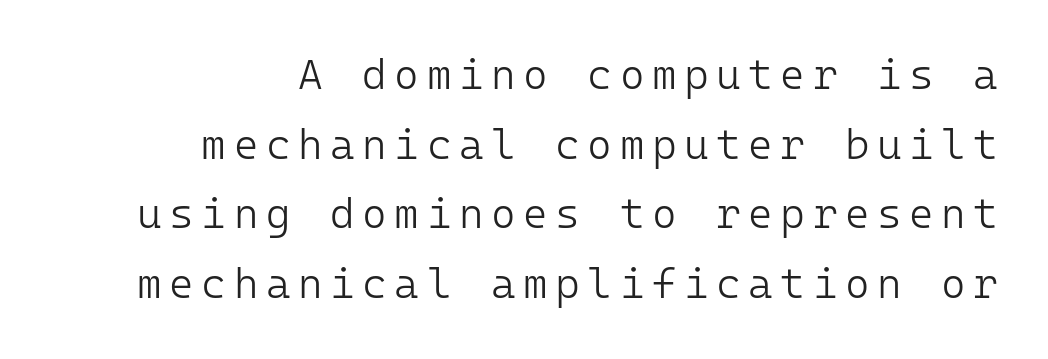
Q: Is the text bold? A: No.
Q: Is the text italic (slanted)? A: No, it is upright.
Q: Is the typeface a serif or a sans-serif typeface? A: Sans-serif.
Q: Is the text underlined? A: No.
Q: How is the paragraph aligned? A: Right-aligned.
Q: Is the spacing between lines tight, normal or loose? A: Normal.
Q: Width (condensed, normal, or wide)? A: Normal.
Q: Stroke contrast? A: Low.
Q: x-height? A: Medium.
Q: Monospaced? A: Yes.
